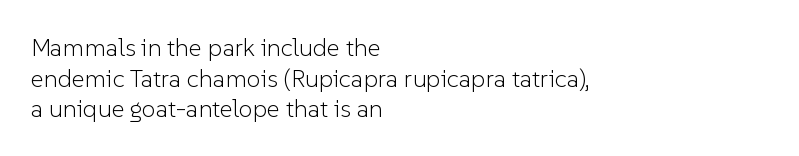
The letters look calm and open, with moderate or lighter stems. Descenders are the only things crossing below the line. Left-aligned paragraph, ragged on the right. Short note: letters normally spaced.
